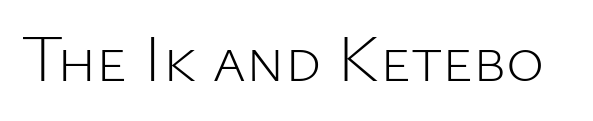
{"serif": "no", "italic": "no", "bold": "no", "weight": "light", "width": "normal", "stroke_contrast": "low", "x_height": "medium", "monospaced": "no", "underline": "no", "letter_spacing": "normal", "letter_spacing_em": 0.0, "glyph_px": 65}
